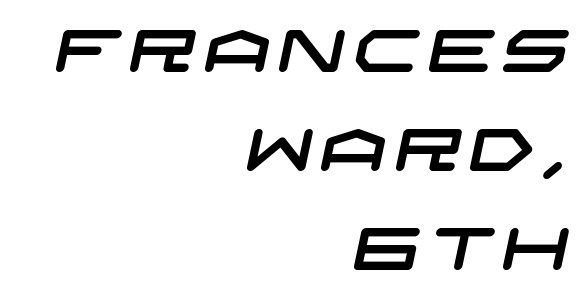
Q: Is the typeface a serif or a sans-serif typeface? A: Sans-serif.
Q: Is the text underlined? A: No.
Q: How is the paragraph aligned? A: Right-aligned.
Q: Is the spacing between lines tight, normal or loose? A: Normal.
Q: Width (condensed, normal, or wide)? A: Wide.
Q: Stroke contrast? A: Low.
Q: x-height? A: Large.
